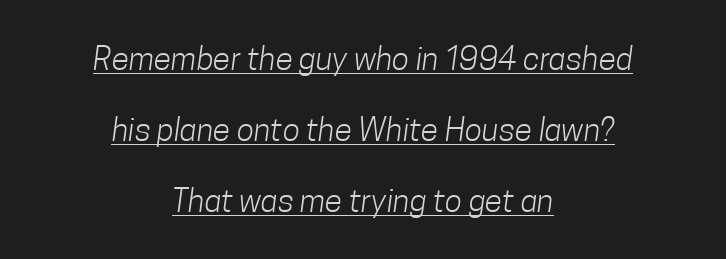
Q: Is the text bold? A: No.
Q: Is the typeface a serif or a sans-serif typeface? A: Sans-serif.
Q: Is the text underlined? A: Yes.
Q: How is the paragraph aligned? A: Centered.
Q: Is the spacing between letters normal or unusually wide? A: Normal.
Q: Is the spacing between lines tight, normal or loose? A: Loose.
Q: Width (condensed, normal, or wide)? A: Condensed.
Q: Stroke contrast? A: Low.
Q: x-height? A: Medium.
Q: Monospaced? A: No.
